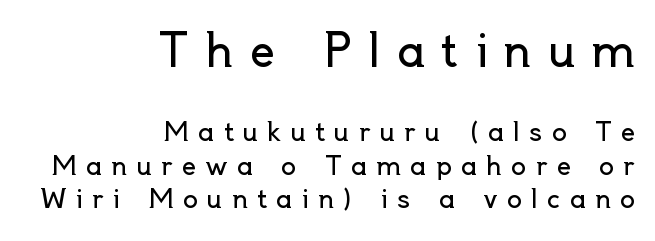
The image shows 44 px regular-weight sans-serif type, upright; set right-aligned, normal line spacing (1.34x), unusually wide letter spacing (+0.37 em), not underlined; the first (top) block is 1.76x larger; a small x-height.
